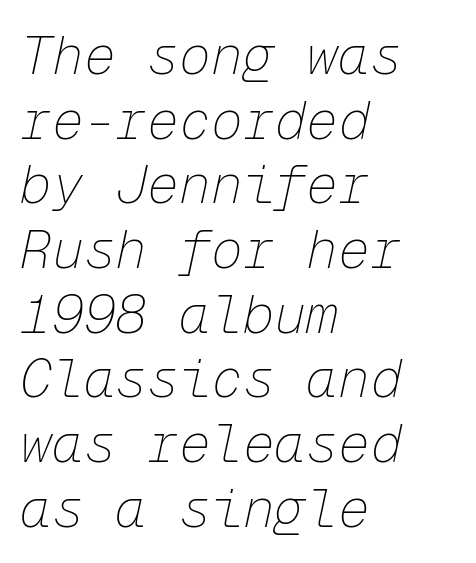
Q: Is the text bold? A: No.
Q: Is the text italic (slanted)? A: Yes, it leans right by about 12 degrees.
Q: Is the text underlined? A: No.
Q: How is the paragraph aligned? A: Left-aligned.
Q: Is the spacing between letters normal or unusually wide? A: Normal.
Q: Width (condensed, normal, or wide)? A: Normal.
Q: Stroke contrast? A: Low.
Q: x-height? A: Medium.
Q: Monospaced? A: Yes.
